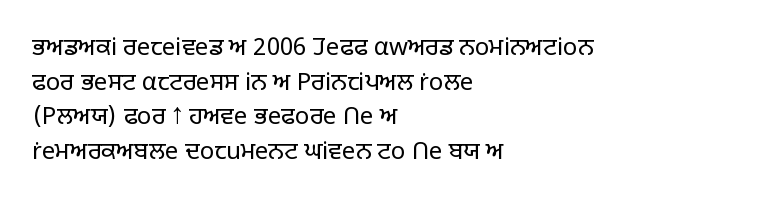
Q: Is the text bold? A: No.
Q: Is the text italic (slanted)? A: No, it is upright.
Q: Is the text underlined? A: No.
Q: How is the paragraph aligned? A: Left-aligned.
Q: Is the spacing between letters normal or unusually wide? A: Normal.
Q: Is the spacing between lines tight, normal or loose? A: Normal.
